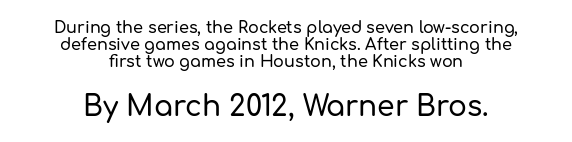
{"serif": "no", "italic": "no", "width": "normal", "stroke_contrast": "low", "x_height": "medium", "monospaced": "no", "underline": "no", "align": "center", "line_spacing": "tight", "line_spacing_ratio": 1.06, "letter_spacing": "normal", "letter_spacing_em": 0.0, "larger_block": "second", "size_ratio": 1.75, "glyph_px": 28}
